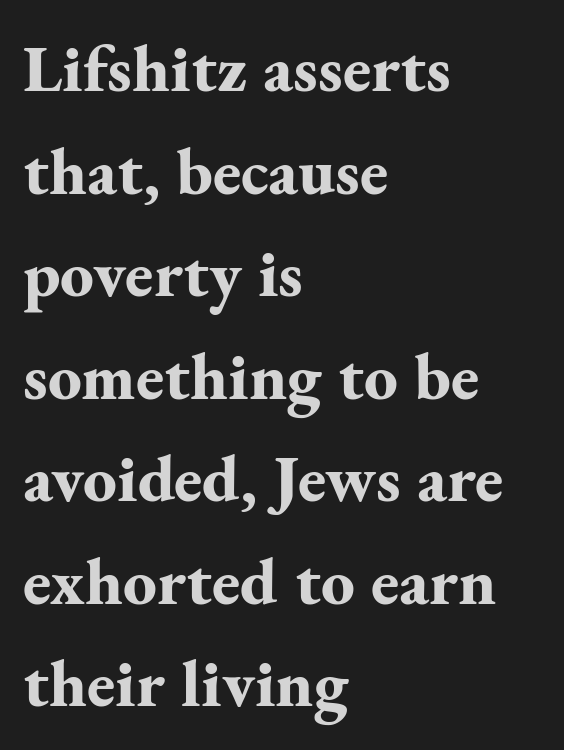
Clear beneath every line of the passage. The specimen reads as upright at a glance. Character widths vary here, with narrow letters taking less room than wide ones. All the whitespace from short lines collects on the right.
